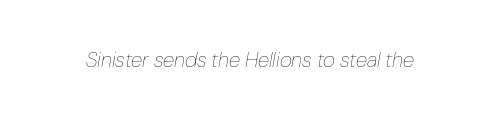
The image shows 21 px text type, italic (leaning right); set normal letter spacing, not underlined.
